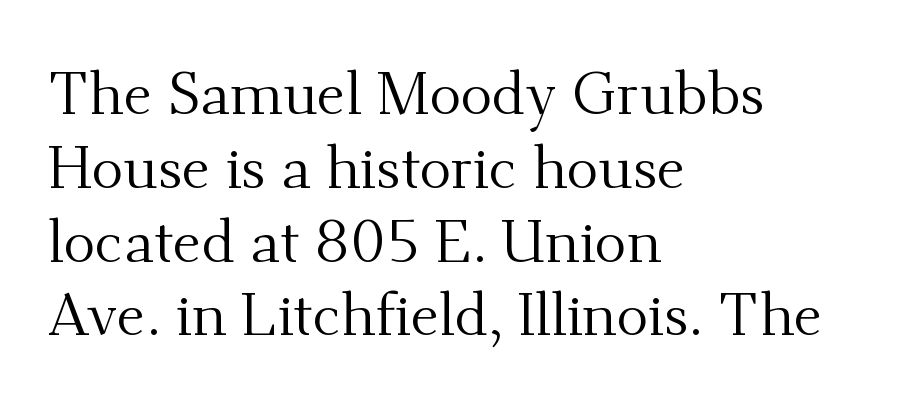
The image shows 60 px regular-weight serif type, upright; set left-aligned, line spacing 1.23x, normal letter spacing, not underlined; medium stroke contrast and a small x-height.
